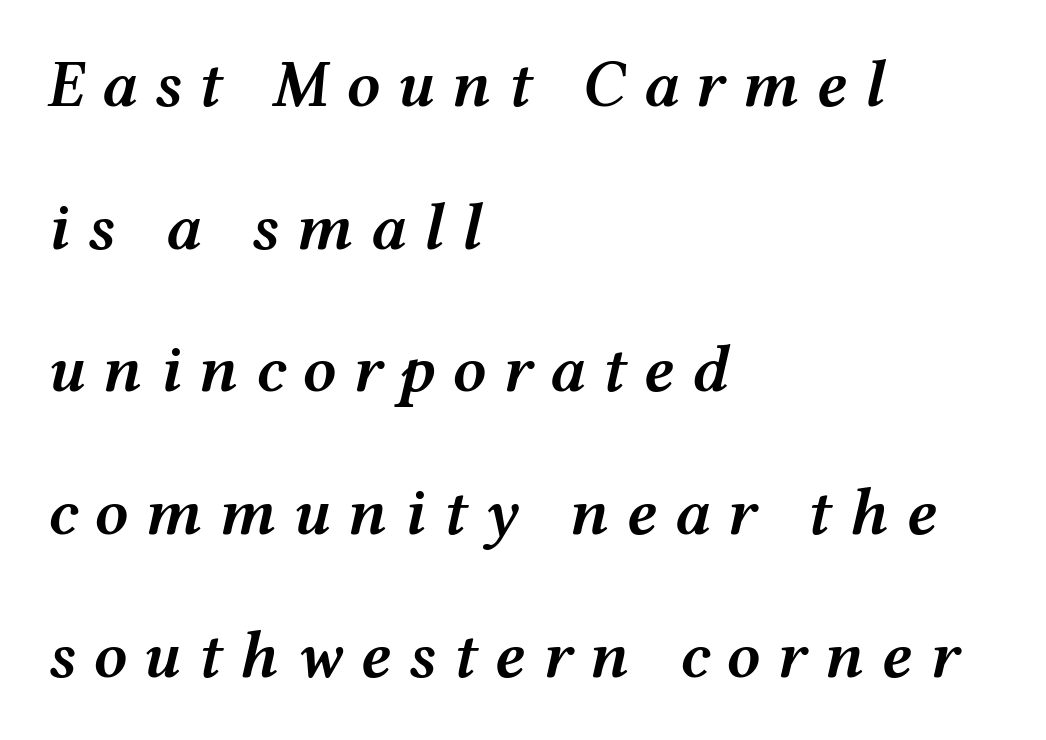
The image shows 67 px semibold, wide type, italic (leaning right); set left-aligned, loose line spacing (2.13x), unusually wide letter spacing (+0.25 em), not underlined; medium stroke contrast and a medium x-height.
